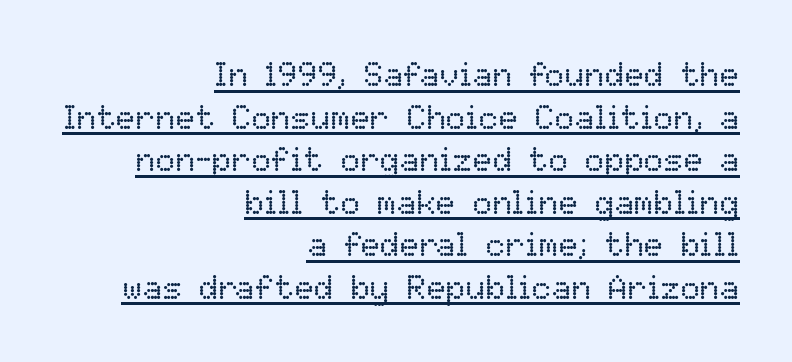
Q: Is the text bold? A: No.
Q: Is the text italic (slanted)? A: No, it is upright.
Q: Is the text underlined? A: Yes.
Q: How is the paragraph aligned? A: Right-aligned.
Q: Is the spacing between letters normal or unusually wide? A: Normal.
Q: Is the spacing between lines tight, normal or loose? A: Normal.
Q: Width (condensed, normal, or wide)? A: Normal.
Q: Stroke contrast? A: Low.
Q: x-height? A: Medium.
Q: Monospaced? A: No.
